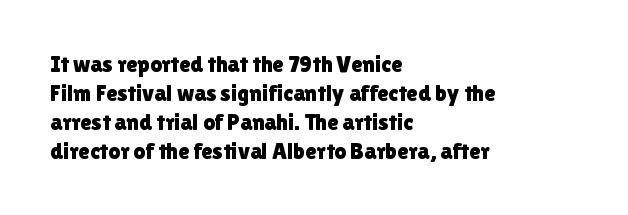
{"italic": "no", "underline": "no", "align": "left", "line_spacing": "normal", "line_spacing_ratio": 1.26, "letter_spacing": "normal", "letter_spacing_em": 0.0, "glyph_px": 23}
